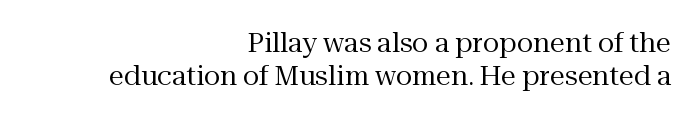
Q: Is the text bold? A: No.
Q: Is the text italic (slanted)? A: No, it is upright.
Q: Is the text underlined? A: No.
Q: How is the paragraph aligned? A: Right-aligned.
Q: Is the spacing between letters normal or unusually wide? A: Normal.
